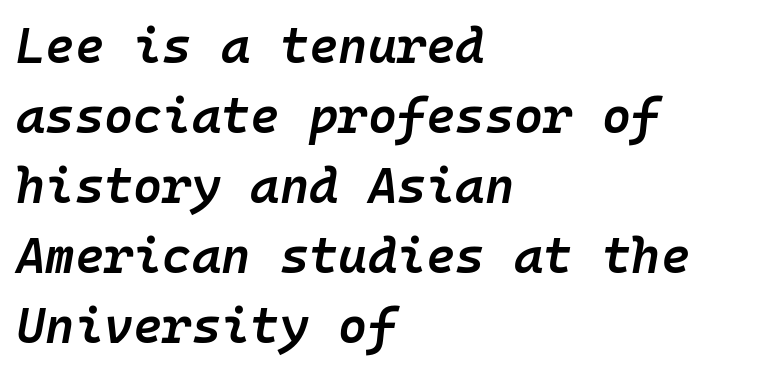
Moderately thickened strokes mark this as semibold type. No extra tracking has been applied to these lines. These lines were composed using italics. Think of a typewriter: that constant character pitch is what you see here. Typeset ragged right — the left edge is the straight one. The lines sit at an ordinary, default distance from one another.
